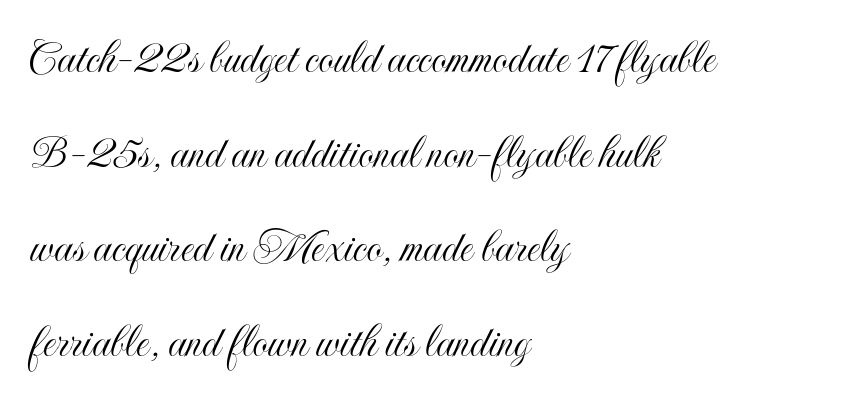
The rendering keeps characters at their native spacing. Just letters on the line, the space beneath them empty. Loosely led — the rows are spread out. Character widths vary here, with narrow letters taking less room than wide ones.
